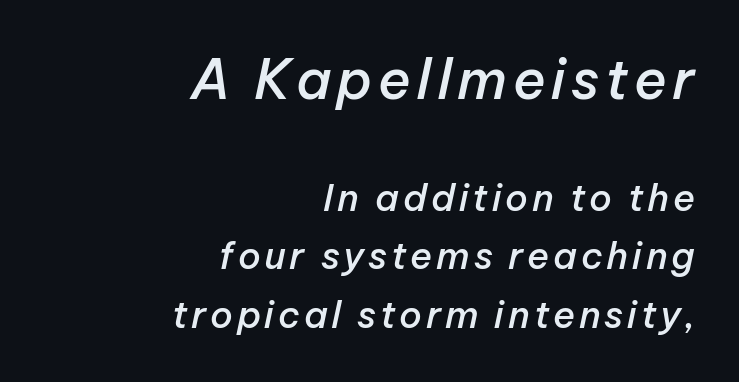
{"italic": "yes", "lean": "right", "slant_degrees": 12, "bold": "semi", "weight": "semibold", "width": "normal", "stroke_contrast": "low", "x_height": "medium", "monospaced": "no", "underline": "no", "align": "right", "line_spacing": "normal", "line_spacing_ratio": 1.57, "larger_block": "first", "size_ratio": 1.49, "glyph_px": 55}
